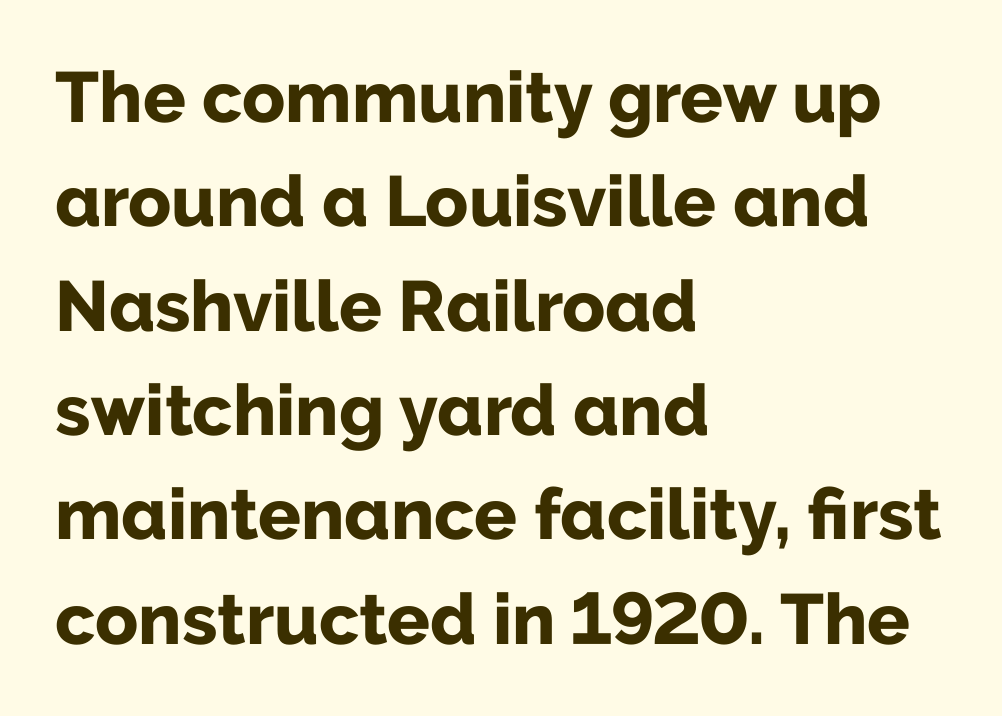
The image shows 71 px bold sans-serif type, upright; set left-aligned, normal line spacing (1.47x), normal letter spacing, not underlined; low stroke contrast and a medium x-height.
